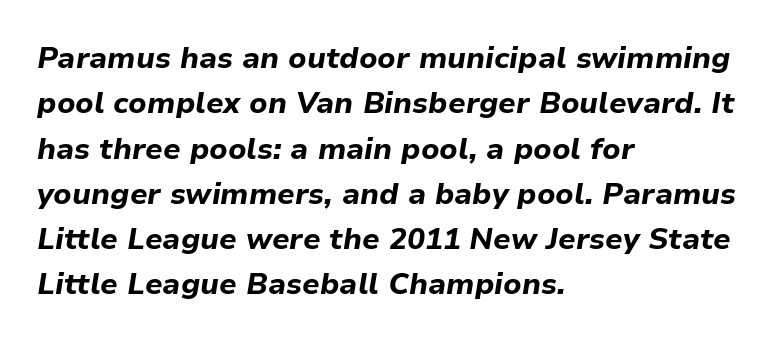
Thick stems and heavy bowls — unmistakably bold. The space between consecutive lines is moderate. The baseline area is clear. These lines are rendered in a variable-pitch font.
